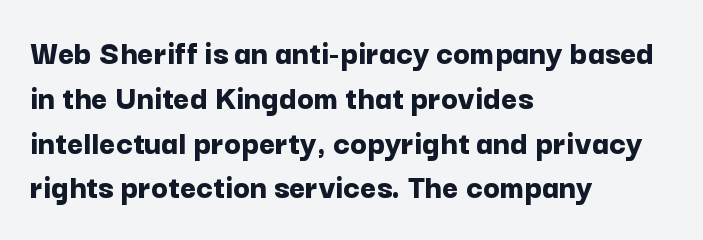
{"serif": "no", "italic": "no", "bold": "yes", "weight": "bold", "width": "normal", "stroke_contrast": "low", "x_height": "medium", "monospaced": "no", "underline": "no", "align": "left", "line_spacing": "normal", "line_spacing_ratio": 1.28, "letter_spacing": "normal", "letter_spacing_em": 0.0, "glyph_px": 35}
